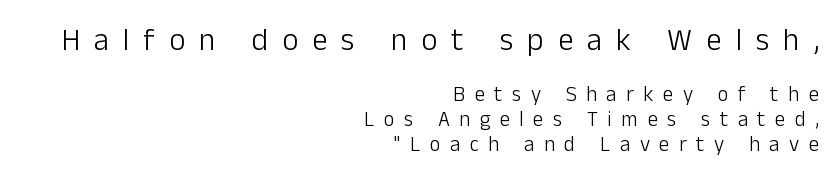
Q: Is the text bold? A: No.
Q: Is the text italic (slanted)? A: No, it is upright.
Q: Is the typeface a serif or a sans-serif typeface? A: Sans-serif.
Q: Is the text underlined? A: No.
Q: How is the paragraph aligned? A: Right-aligned.
Q: Is the spacing between letters normal or unusually wide? A: Unusually wide.
Q: Which block of text is set in a larger size, the first (top) or the second (bottom)? A: The first (top) one.
Q: Width (condensed, normal, or wide)? A: Normal.
Q: Stroke contrast? A: Low.
Q: x-height? A: Medium.
Q: Monospaced? A: No.
